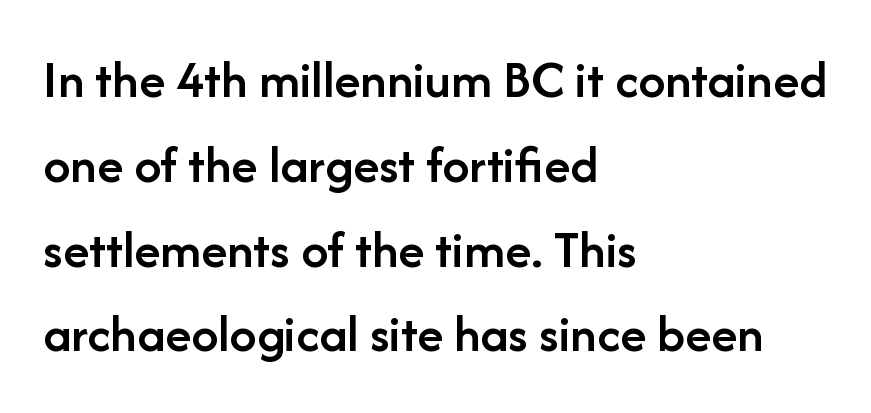
{"serif": "no", "italic": "no", "bold": "semi", "weight": "semibold", "width": "normal", "stroke_contrast": "low", "x_height": "medium", "monospaced": "no", "underline": "no", "align": "left", "line_spacing": "normal", "line_spacing_ratio": 1.57, "letter_spacing": "normal", "letter_spacing_em": 0.0, "glyph_px": 54}
